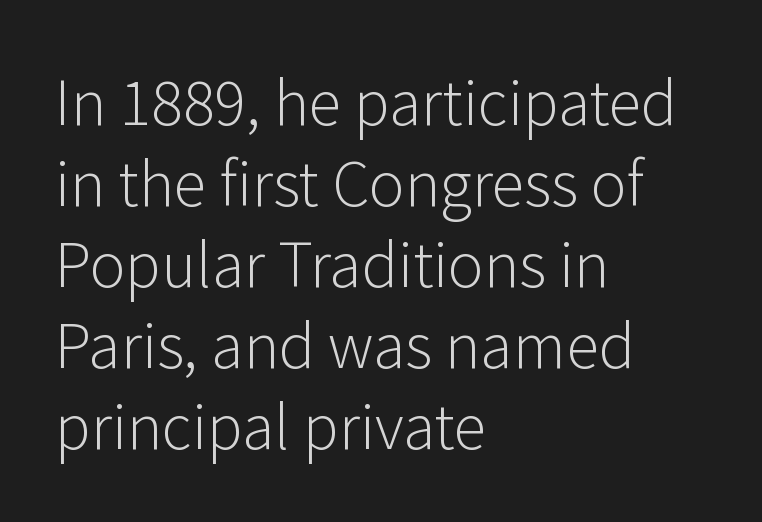
{"serif": "no", "italic": "no", "bold": "no", "weight": "light", "width": "normal", "stroke_contrast": "low", "x_height": "medium", "monospaced": "no", "underline": "no", "align": "left", "line_spacing": "normal", "line_spacing_ratio": 1.35, "letter_spacing": "normal", "letter_spacing_em": 0.0, "glyph_px": 60}
